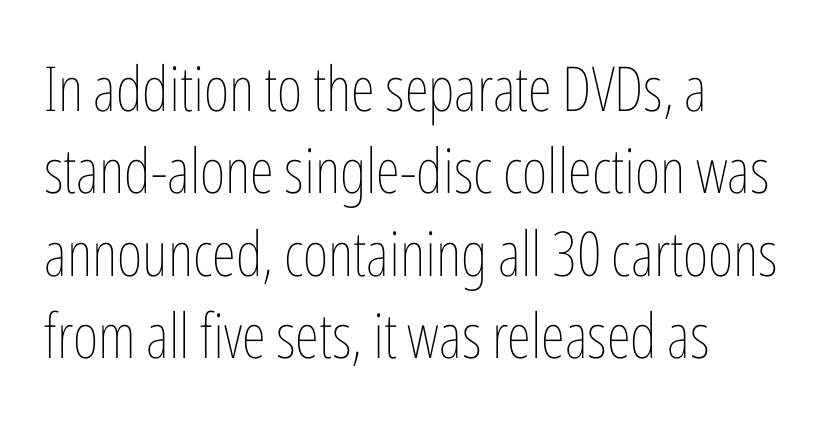
The lines are quadded left. The space directly below the letters is spotless. Spacing verdict: proportional, widths tailored to each character. Ascenders rise straight up at ninety degrees.
